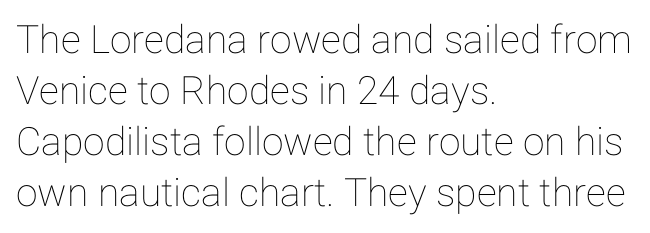
Q: Is the text italic (slanted)? A: No, it is upright.
Q: Is the text underlined? A: No.
Q: How is the paragraph aligned? A: Left-aligned.
Q: Is the spacing between letters normal or unusually wide? A: Normal.
Q: Is the spacing between lines tight, normal or loose? A: Normal.
Q: Width (condensed, normal, or wide)? A: Normal.
Q: Stroke contrast? A: Low.
Q: x-height? A: Medium.
Q: Monospaced? A: No.
